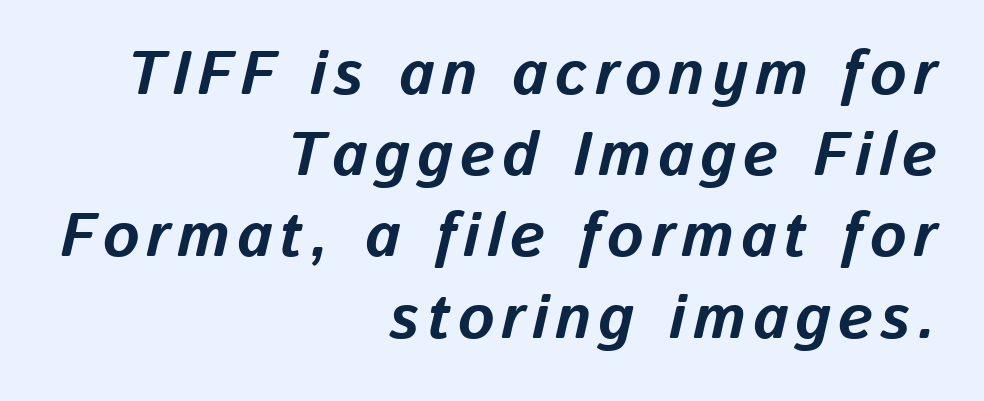
{"italic": "yes", "lean": "right", "slant_degrees": 13, "bold": "yes", "weight": "bold", "width": "normal", "stroke_contrast": "low", "x_height": "medium", "monospaced": "no", "underline": "no", "align": "right", "line_spacing": "normal", "line_spacing_ratio": 1.31, "glyph_px": 62}
